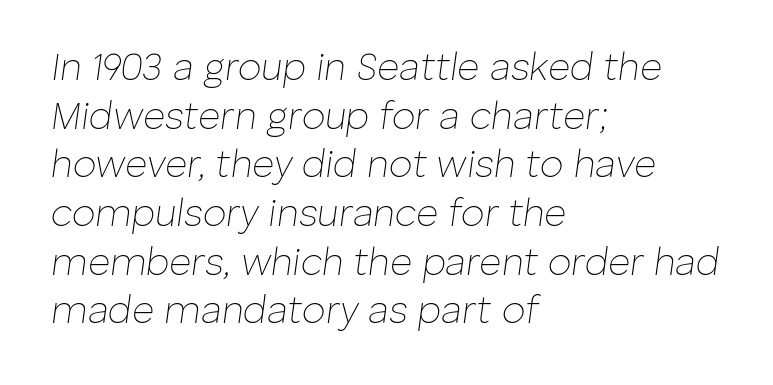
The image shows 38 px thin type, italic (leaning right); set left-aligned, normal line spacing (1.28x), normal letter spacing, not underlined; low stroke contrast and a medium x-height.
